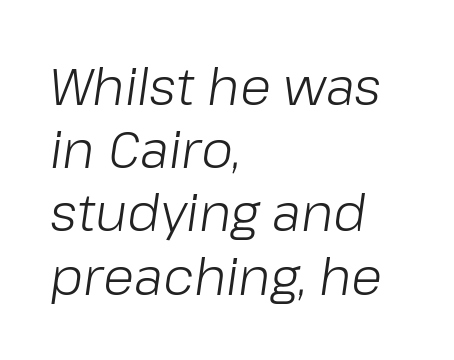
Does extra space separate the letters? No, they use regular spacing. There's an unmistakable incline to the writing here. Weight: regular or lighter. The letters advance in unequal steps, a hallmark of proportional type. Typeset ragged right — the left edge is the straight one. Honestly, there is no underline to notice here at all.
